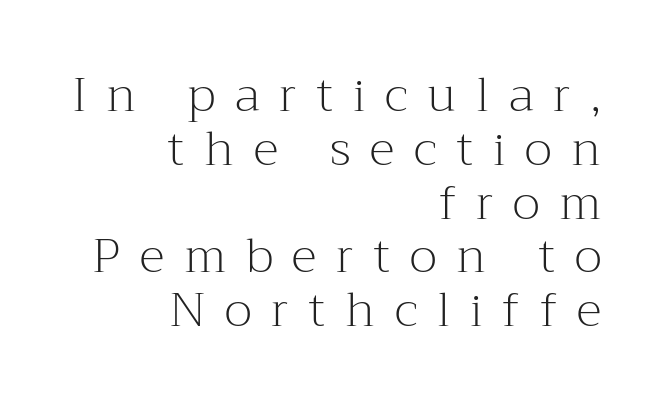
The image shows 48 px light serif type, upright; set right-aligned, tight line spacing (1.12x), unusually wide letter spacing (+0.41 em), not underlined; medium stroke contrast and a medium x-height.
